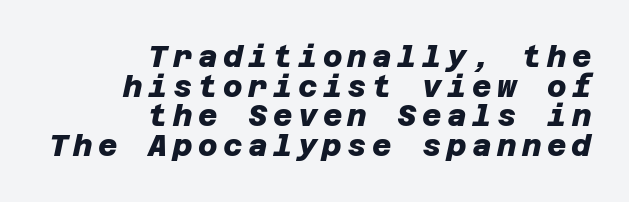
Q: Is the text bold? A: Yes.
Q: Is the typeface a serif or a sans-serif typeface? A: Sans-serif.
Q: Is the text underlined? A: No.
Q: How is the paragraph aligned? A: Right-aligned.
Q: Is the spacing between lines tight, normal or loose? A: Tight.
Q: Width (condensed, normal, or wide)? A: Normal.
Q: Stroke contrast? A: Low.
Q: x-height? A: Large.
